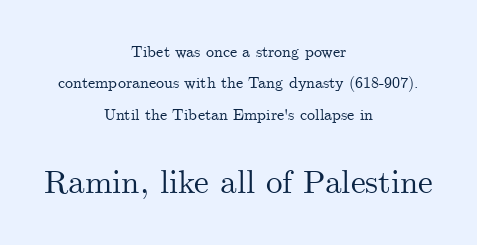
The image shows 33 px serif type, upright; set centered, loose line spacing (1.96x), normal letter spacing, not underlined; the second (bottom) block is 2.06x larger; medium stroke contrast and a small x-height.
